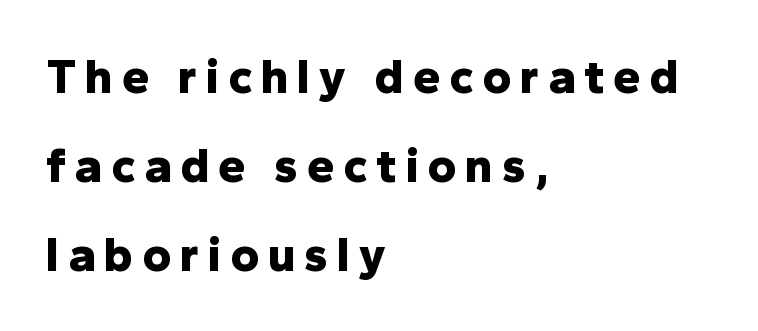
The image shows 49 px bold sans-serif type, upright; set left-aligned, line spacing 1.82x, not underlined; low stroke contrast and a medium x-height.
